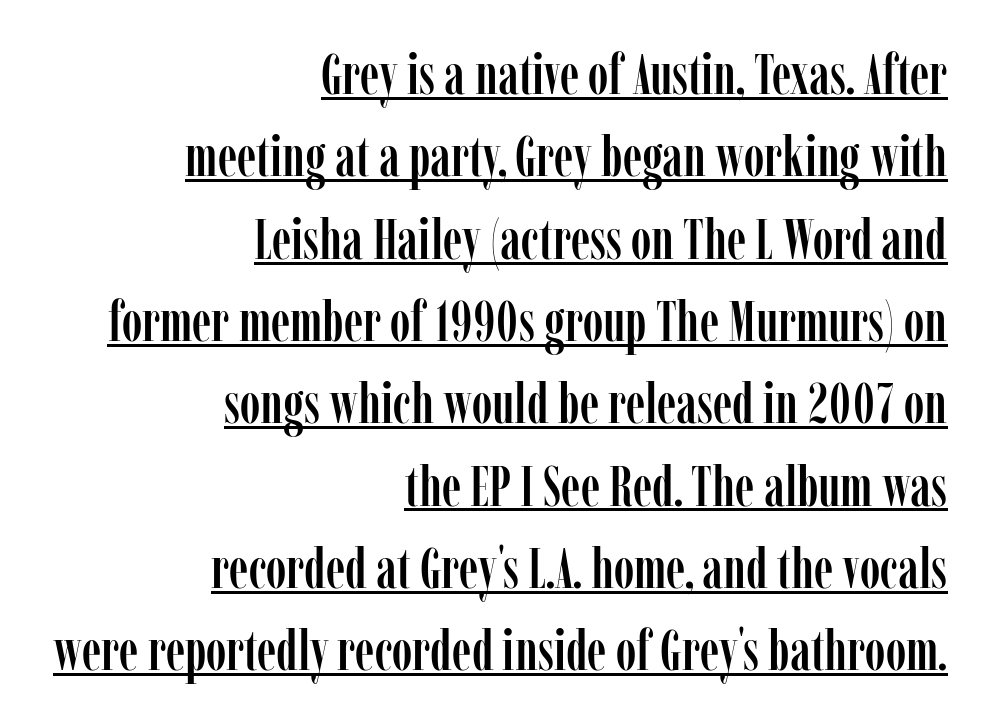
{"serif": "yes", "italic": "no", "width": "condensed", "stroke_contrast": "low", "x_height": "medium", "monospaced": "no", "underline": "yes", "align": "right", "line_spacing": "normal", "line_spacing_ratio": 1.47, "letter_spacing": "normal", "letter_spacing_em": 0.0, "glyph_px": 56}
